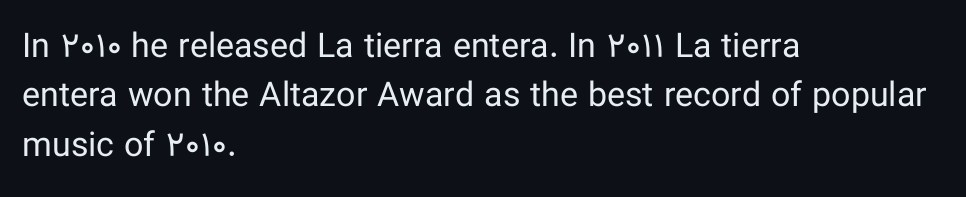
Q: Is the text bold? A: No.
Q: Is the text italic (slanted)? A: No, it is upright.
Q: Is the typeface a serif or a sans-serif typeface? A: Sans-serif.
Q: Is the text underlined? A: No.
Q: How is the paragraph aligned? A: Left-aligned.
Q: Is the spacing between letters normal or unusually wide? A: Normal.
Q: Is the spacing between lines tight, normal or loose? A: Normal.
Q: Width (condensed, normal, or wide)? A: Normal.
Q: Stroke contrast? A: Low.
Q: x-height? A: Medium.
Q: Monospaced? A: No.
